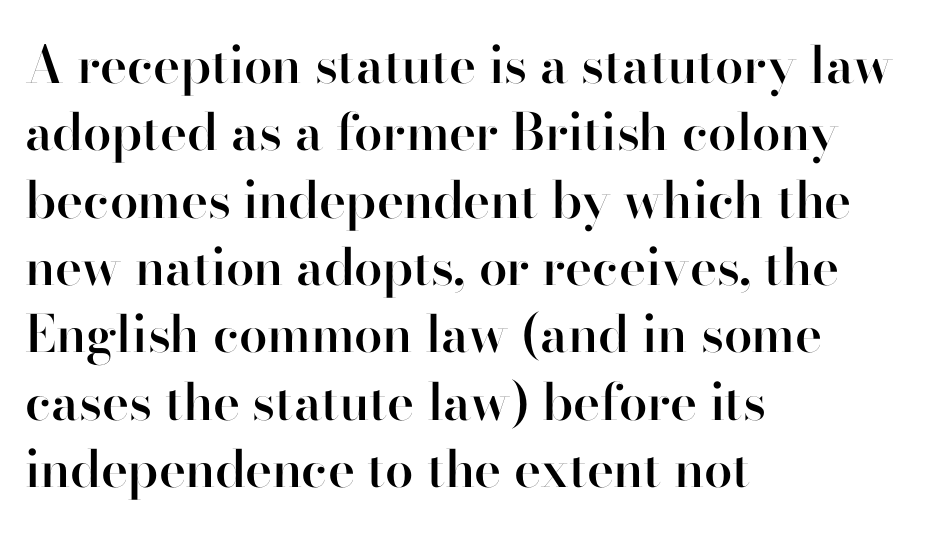
The image shows 51 px semibold sans-serif type, upright; set left-aligned, normal line spacing (1.32x), normal letter spacing, not underlined; high stroke contrast and a small x-height.
